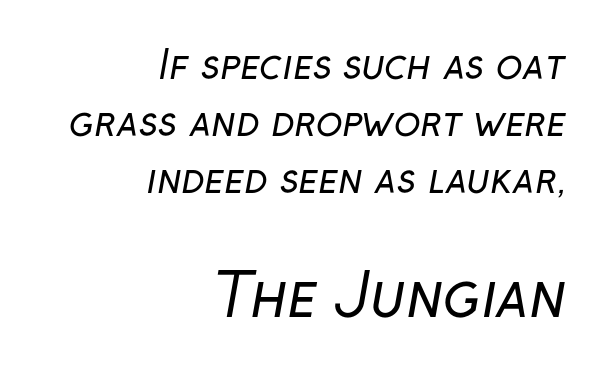
The image shows 59 px regular-weight sans-serif type; set right-aligned, normal line spacing (1.46x), normal letter spacing, not underlined; the second (bottom) block is 1.51x larger; low stroke contrast and a medium x-height.
